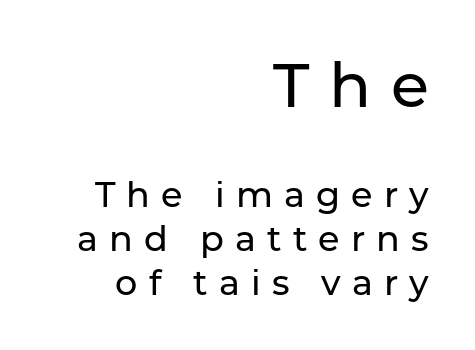
The image shows 62 px sans-serif type, upright; set right-aligned, normal line spacing (1.25x), unusually wide letter spacing (+0.32 em), not underlined; the first (top) block is 1.77x larger; low stroke contrast and a medium x-height.
